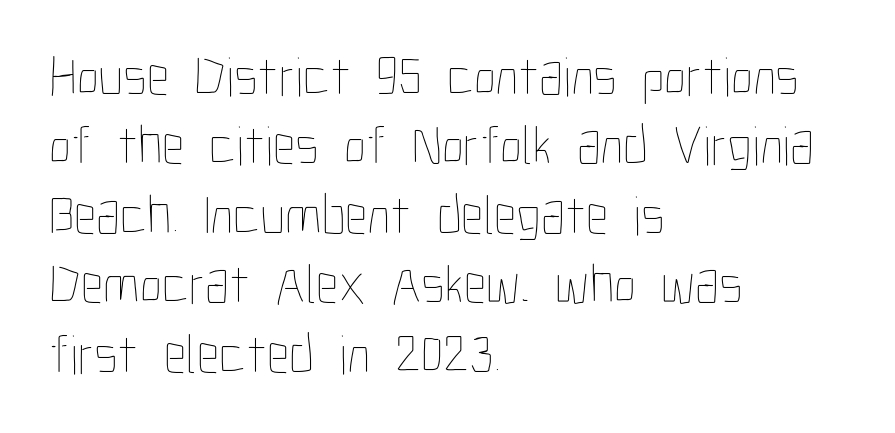
A typesetter would call this proportional, since set widths differ per character. Line beginnings align vertically; line endings do not. Decoration check: the copy has no underline. The letters sit at their default tracking, neither squeezed nor spread. The weight would be labelled regular, book, light, or lighter still. Upright lettering throughout.
